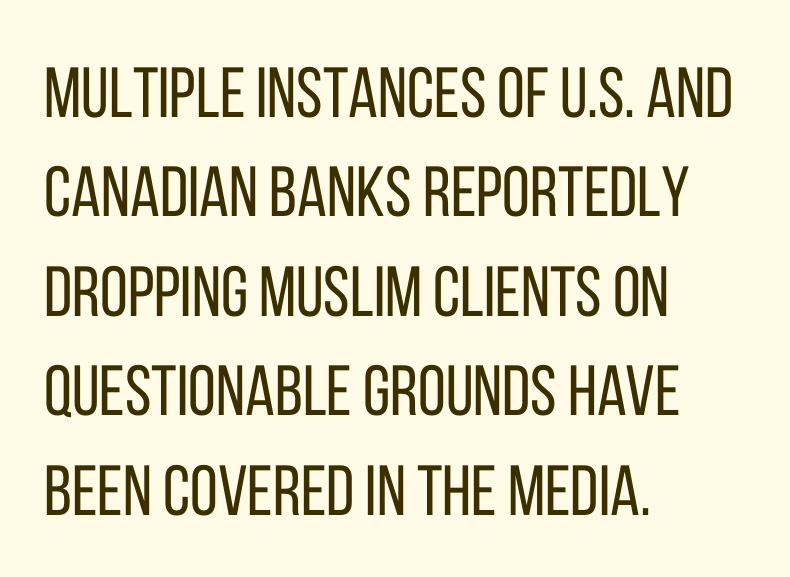
The image shows 71 px regular-weight, condensed sans-serif type, upright; set left-aligned, normal line spacing (1.4x), normal letter spacing, not underlined; low stroke contrast and a large x-height.
